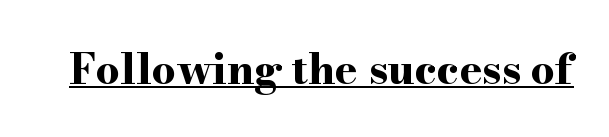
The image shows 42 px bold, wide serif type, upright; set normal letter spacing, underlined; high stroke contrast and a small x-height.
